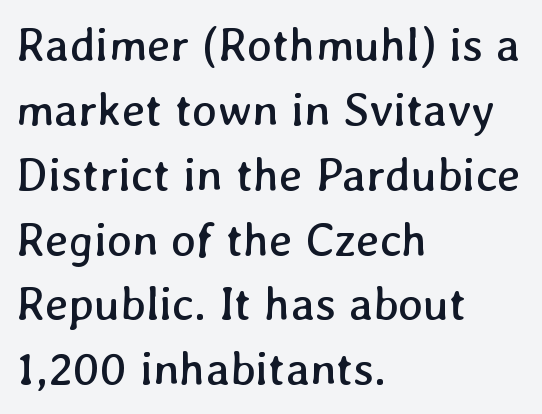
The image shows 47 px regular-weight type; set left-aligned, normal line spacing (1.38x), normal letter spacing, not underlined; low stroke contrast and a medium x-height.
